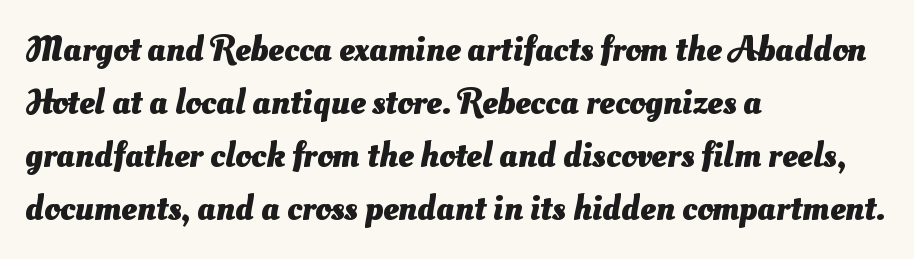
The line-height multiplier appears to be the usual default. Here the glyphs are tracked normally, forming tight word shapes. The glyphs have the mass of a bold cut. The designer went with a sans here, leaving each stem footless. You could not count columns in this text — the font is proportionally spaced. The setting favours the left margin, as ordinary paragraphs usually do.
